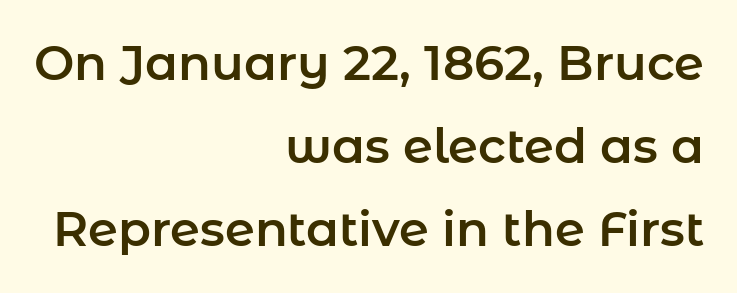
Serifs: no, the terminals of the letterforms are clean. This sample is right-justified, so line beginnings fall wherever the words allow. You could not count columns in this text — the font is proportionally spaced. Letters rest on an invisible, unmarked baseline. Posture: upright roman. Each word holds together tightly as a unit, with standard inter-letter gaps.
